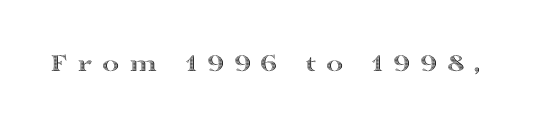
{"italic": "no", "underline": "no", "letter_spacing": "wide", "letter_spacing_em": 0.37, "glyph_px": 26}
